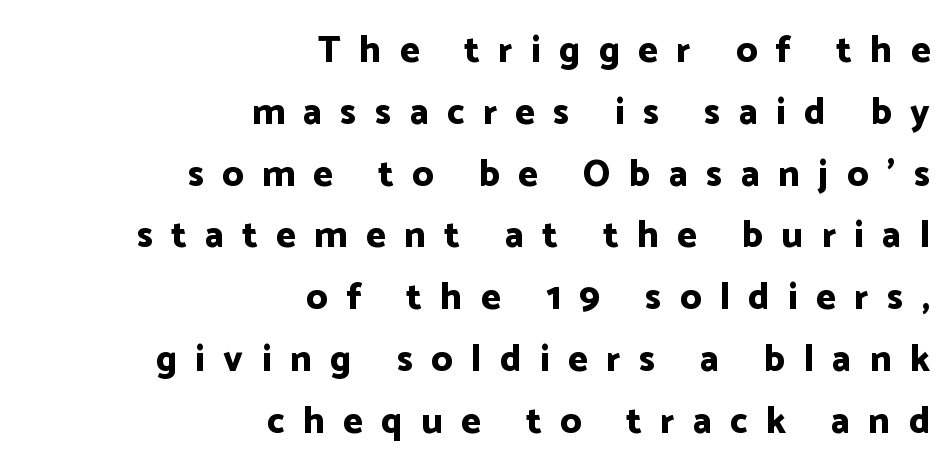
The type is letterspaced generously, with wide tracking. The baseline area is clear. This sample has the flowing, uneven cadence of proportional lettering. Typographic density is high because the face is bold.
